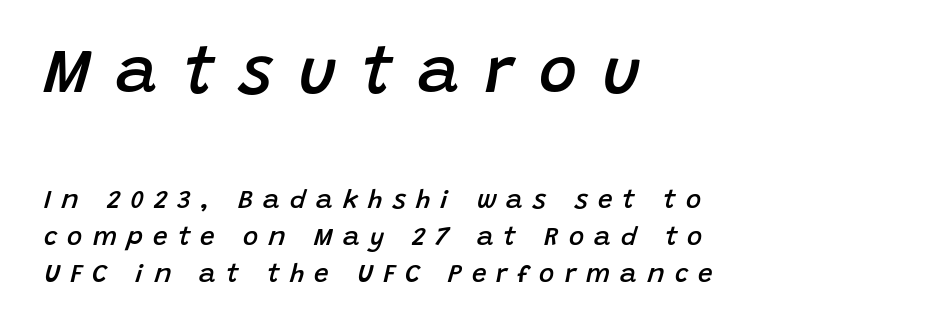
Proportional: the letters do not fall into vertical columns. The glyphs are unaccompanied by any horizontal stroke below them. Bigger letters appear in the top chunk; the bottom chunk is reduced. A bit beefed up — I'd call it semibold rather than bold. If you drew a ruler down the left edge, every line would touch it.
